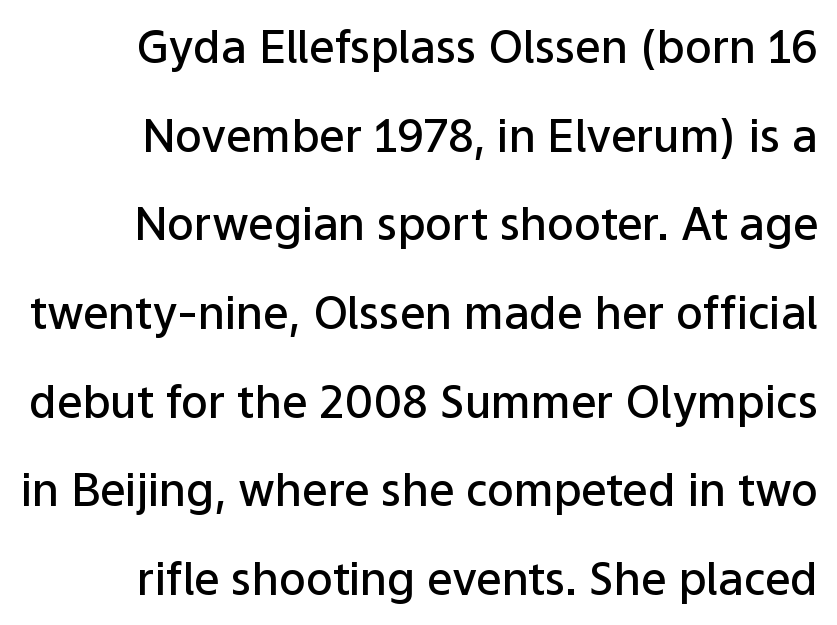
{"serif": "no", "italic": "no", "bold": "semi", "weight": "semibold", "width": "normal", "stroke_contrast": "low", "x_height": "medium", "monospaced": "no", "underline": "no", "line_spacing": "loose", "line_spacing_ratio": 1.97, "letter_spacing": "normal", "letter_spacing_em": 0.0, "glyph_px": 45}
